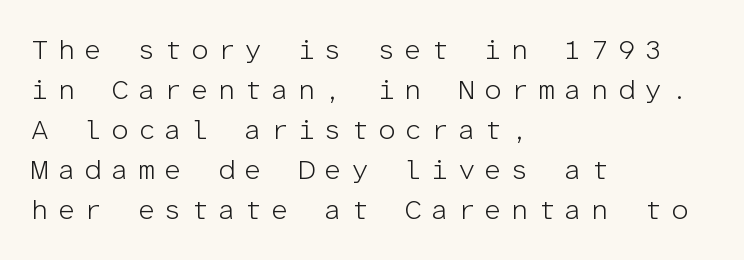
The cut favours lightness, reaching ordinary text weight at its darkest. Does the copy run flush right? No — it runs flush left. Whoever set this chose a conventional vertical rhythm. Honestly, there is no underline to notice here at all. Looks like terminal output: every glyph gets an equal slot.
